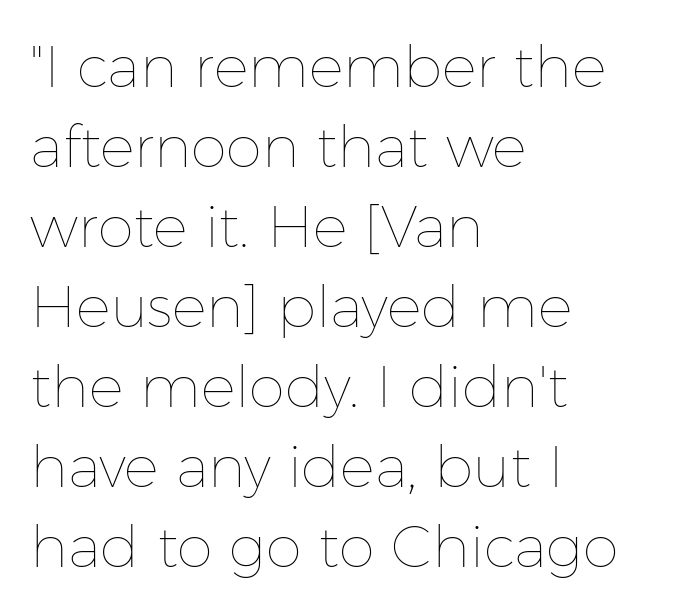
{"italic": "no", "bold": "no", "weight": "thin", "width": "normal", "stroke_contrast": "low", "x_height": "medium", "monospaced": "no", "underline": "no", "align": "left", "line_spacing": "normal", "line_spacing_ratio": 1.38, "letter_spacing": "normal", "letter_spacing_em": 0.0, "glyph_px": 58}
